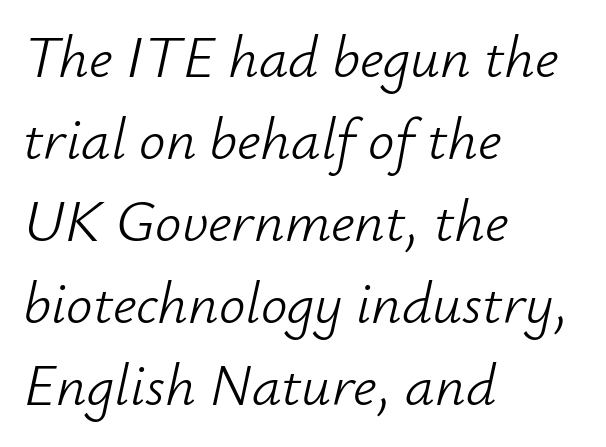
Nobody touched the tracking dial on this one. Clear beneath every line of the passage. Weight: not bold — regular or lighter. Think of a printed novel: that variable character pitch is what you see here. Notice how the stems are inclined rather than vertical — that's the hallmark of italics. The rendering anchors every line to the left-hand side.
